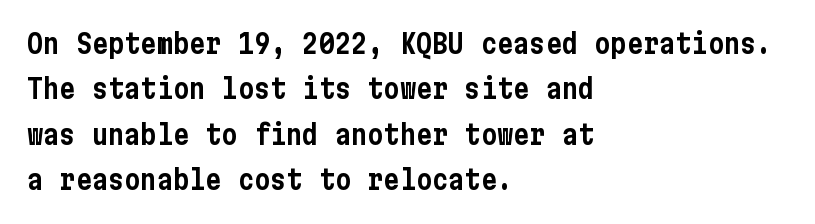
The image shows 27 px text type, upright; set left-aligned, normal line spacing (1.68x), normal letter spacing, not underlined.
